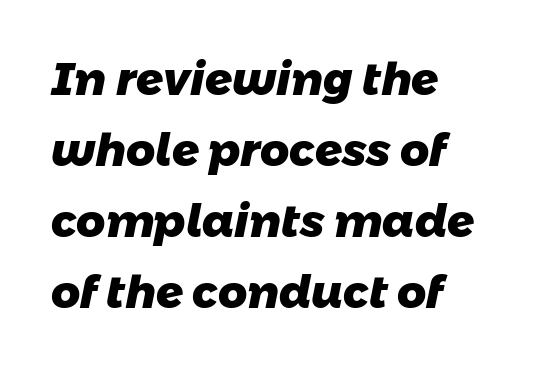
The image shows 45 px heavy sans-serif type; set left-aligned, normal line spacing (1.58x), normal letter spacing, not underlined; low stroke contrast and a medium x-height.
